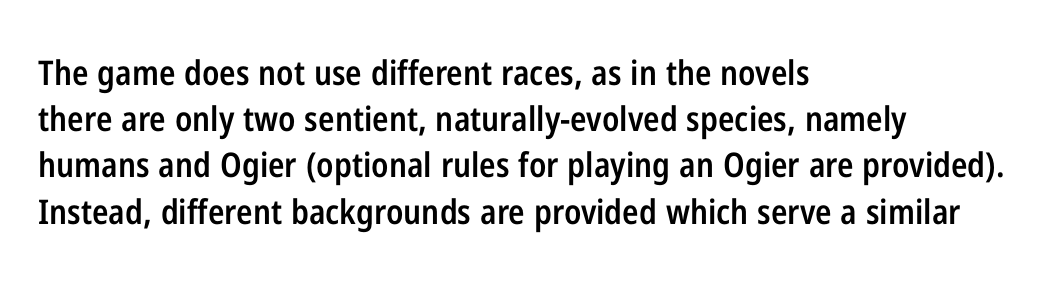
These lines are rendered in a variable-pitch font. In terms of letterform style, serifs are entirely absent. Left-aligned paragraph, ragged on the right. Just letters on the line, the space beneath them empty. The designer left line spacing at the default.
